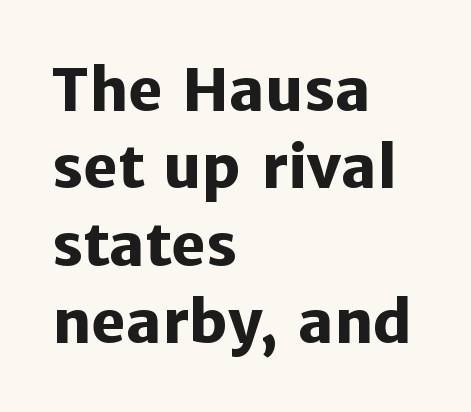
Q: Is the text bold? A: Yes.
Q: Is the text italic (slanted)? A: No, it is upright.
Q: Is the typeface a serif or a sans-serif typeface? A: Sans-serif.
Q: Is the text underlined? A: No.
Q: How is the paragraph aligned? A: Left-aligned.
Q: Is the spacing between letters normal or unusually wide? A: Normal.
Q: Is the spacing between lines tight, normal or loose? A: Normal.
Q: Width (condensed, normal, or wide)? A: Normal.
Q: Stroke contrast? A: Low.
Q: x-height? A: Medium.
Q: Monospaced? A: No.
